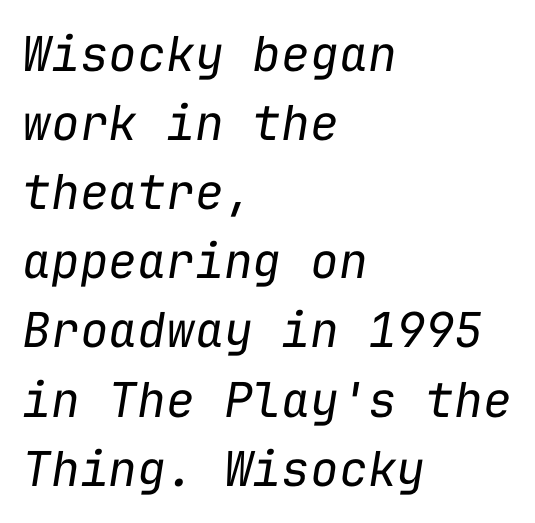
The image shows 48 px regular-weight type, italic (leaning right), monospaced; set left-aligned, normal line spacing (1.44x), normal letter spacing, not underlined; low stroke contrast and a medium x-height.
